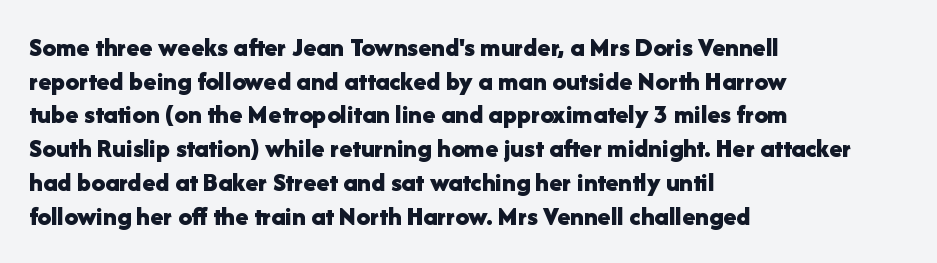
The image shows 27 px bold type, upright; set left-aligned, normal line spacing (1.25x), normal letter spacing, not underlined.
